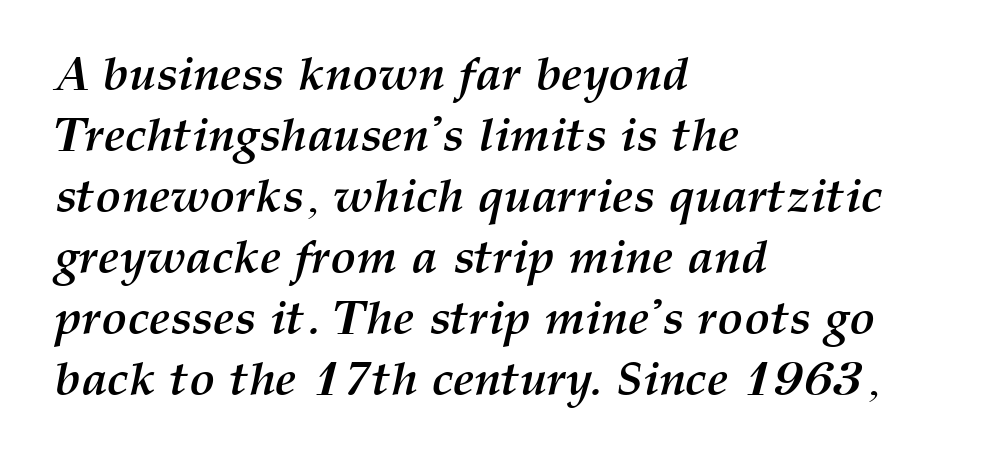
The image shows 48 px semibold type, italic (leaning right); set left-aligned, normal line spacing (1.27x), normal letter spacing, not underlined; medium stroke contrast and a medium x-height.
